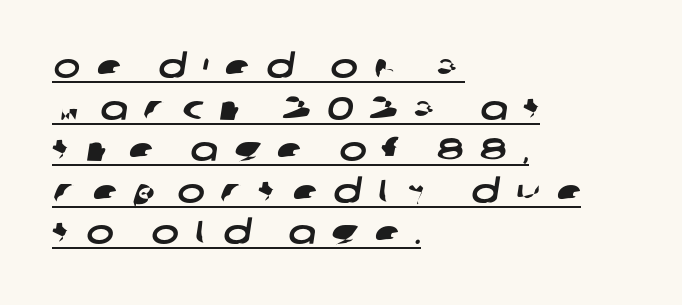
{"serif": "no", "width": "wide", "stroke_contrast": "low", "x_height": "large", "monospaced": "no", "underline": "yes", "align": "left", "line_spacing": "normal", "line_spacing_ratio": 1.26, "letter_spacing": "wide", "letter_spacing_em": 0.48, "glyph_px": 33}
